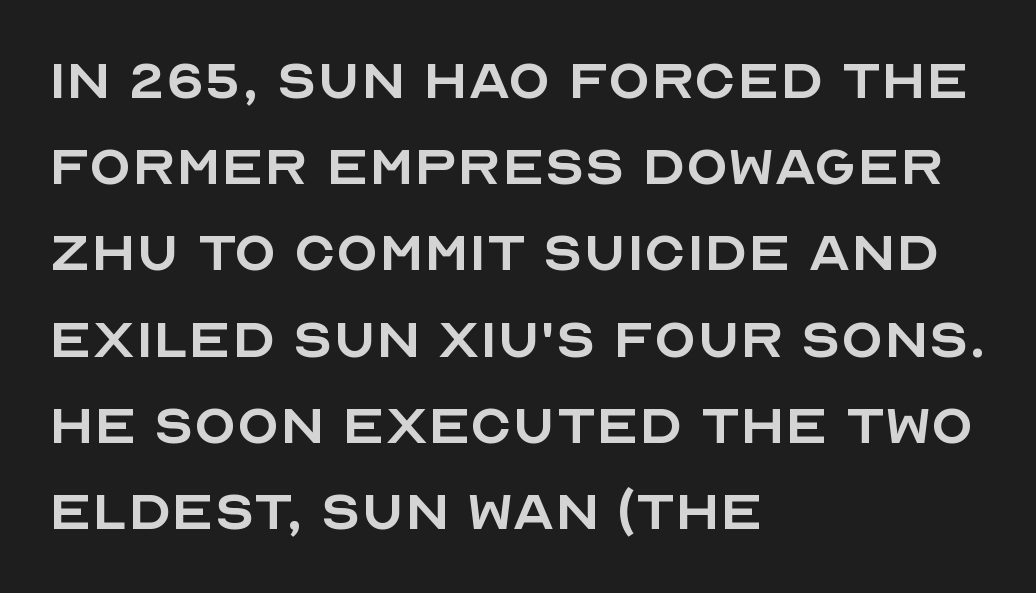
The passage shown is typeset with a sans-serif family. The area under the type is left untouched. The setting favours the left margin, as ordinary paragraphs usually do. Here the glyphs are tracked normally, forming tight word shapes.
